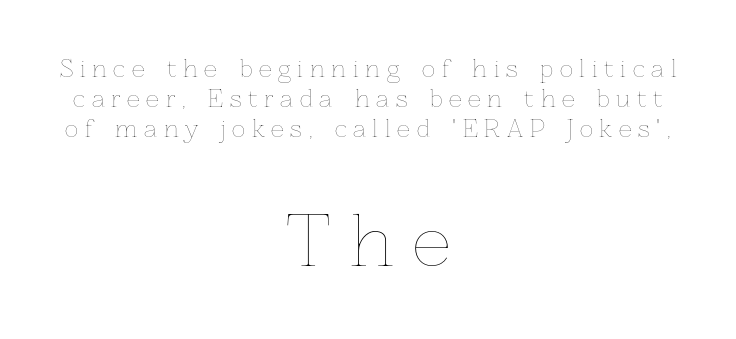
Q: Is the text bold? A: No.
Q: Is the text italic (slanted)? A: No, it is upright.
Q: Is the text underlined? A: No.
Q: How is the paragraph aligned? A: Centered.
Q: Is the spacing between letters normal or unusually wide? A: Unusually wide.
Q: Is the spacing between lines tight, normal or loose? A: Normal.
Q: Which block of text is set in a larger size, the first (top) or the second (bottom)? A: The second (bottom) one.
Q: Width (condensed, normal, or wide)? A: Normal.
Q: Stroke contrast? A: Low.
Q: x-height? A: Medium.
Q: Monospaced? A: No.
